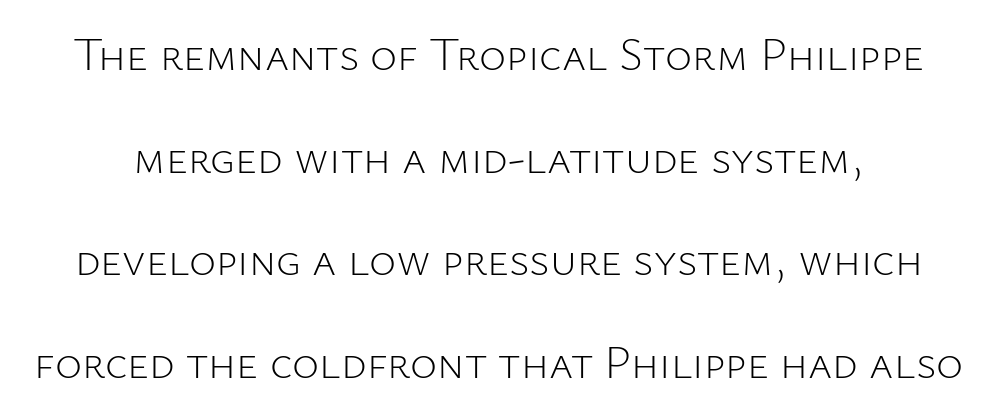
{"serif": "no", "italic": "no", "bold": "no", "weight": "light", "width": "normal", "stroke_contrast": "low", "x_height": "medium", "monospaced": "no", "underline": "no", "line_spacing": "loose", "line_spacing_ratio": 2.23, "letter_spacing": "normal", "letter_spacing_em": 0.0, "glyph_px": 46}
